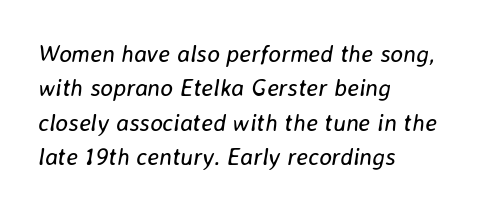
{"italic": "yes", "lean": "right", "slant_degrees": 8, "bold": "no", "underline": "no", "align": "left", "line_spacing": "normal", "line_spacing_ratio": 1.43, "letter_spacing": "normal", "letter_spacing_em": 0.0, "glyph_px": 24}
